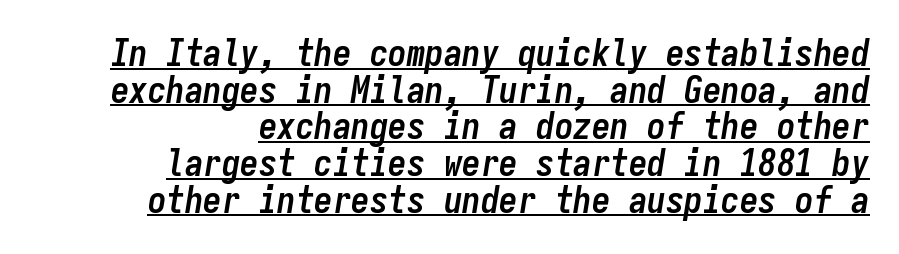
The image shows 37 px semibold, condensed type, italic (leaning right), monospaced; set right-aligned, tight line spacing (0.99x), normal letter spacing, underlined; low stroke contrast and a medium x-height.
